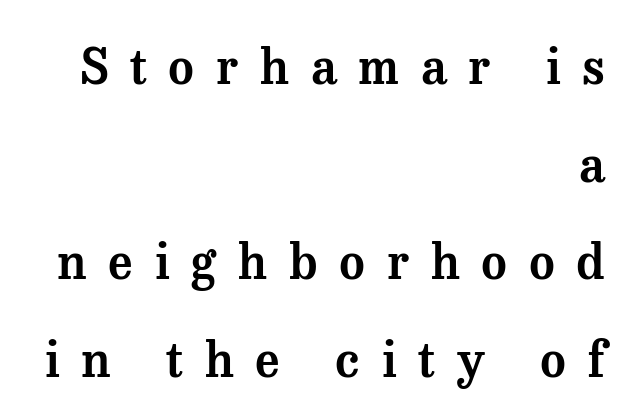
The designer dialed line spacing up above the default. The glyphs in this specimen are seriffed. The passage shown is not underscored anywhere. A typesetter would call this proportional, since set widths differ per character. These lines are set flush right with a ragged left edge. The rendering inserts visible extra space after every character.
